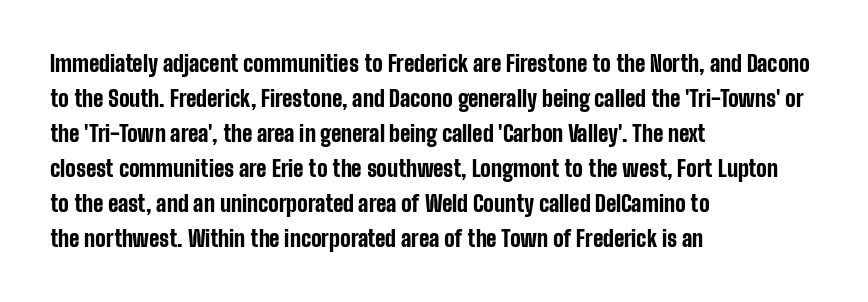
The image shows 22 px bold type, upright; set left-aligned, normal line spacing (1.59x), normal letter spacing, not underlined.
